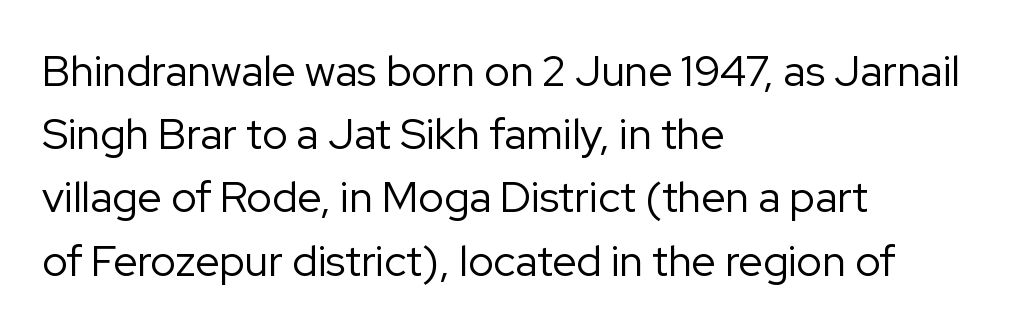
The image shows 43 px regular-weight sans-serif type, upright; set left-aligned, normal line spacing (1.47x), normal letter spacing, not underlined; low stroke contrast and a medium x-height.
